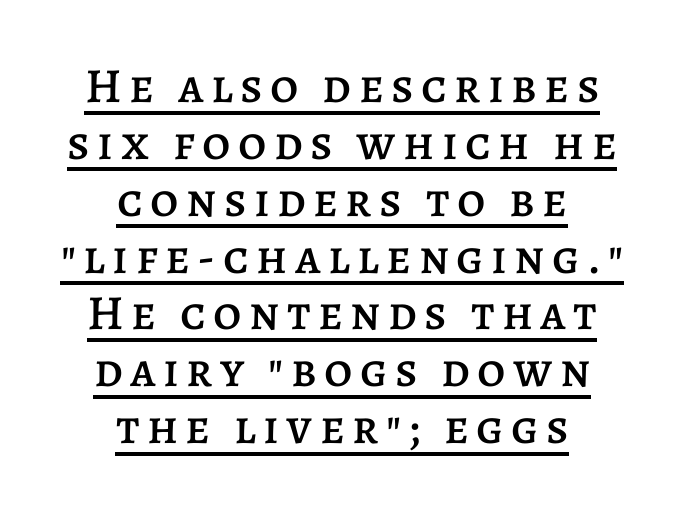
Caption: lettering with a line underneath. The face used here is proportionally spaced, like ordinary book or web type. A typesetter would mark this as roman, not italic. The typesetter chose a symmetrical, centered arrangement here.
